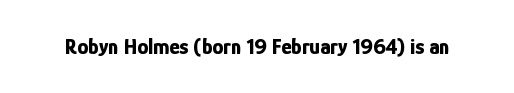
The image shows 22 px bold type, upright; set normal letter spacing, not underlined.
